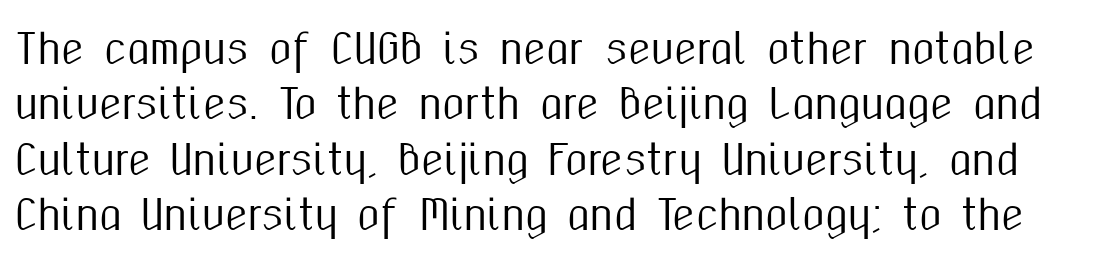
If you measured baseline to baseline, you'd find a middling distance. Classification — sans serif. The letters advance in unequal steps, a hallmark of proportional type. The letters stand upright; this is a roman face.
